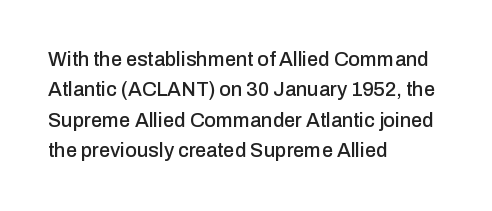
Q: Is the text italic (slanted)? A: No, it is upright.
Q: Is the text underlined? A: No.
Q: How is the paragraph aligned? A: Left-aligned.
Q: Is the spacing between letters normal or unusually wide? A: Normal.
Q: Is the spacing between lines tight, normal or loose? A: Normal.
